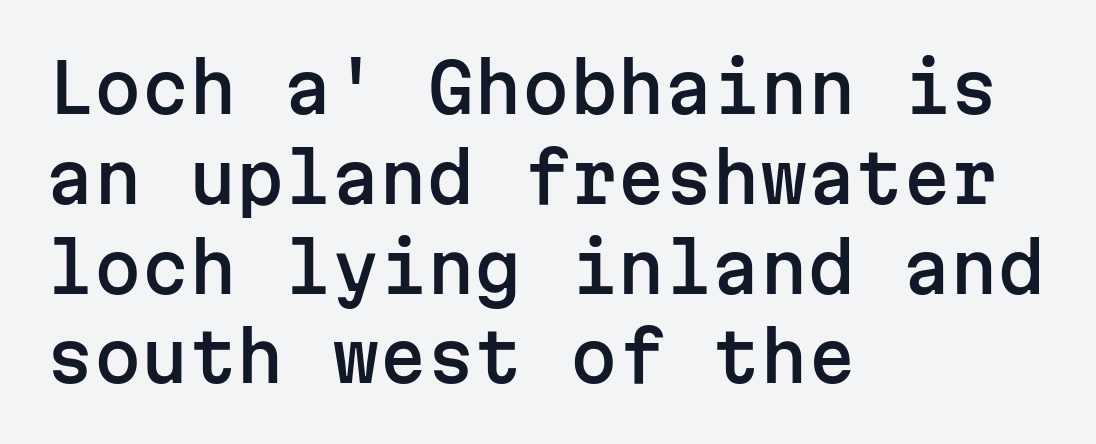
Q: Is the text italic (slanted)? A: No, it is upright.
Q: Is the typeface a serif or a sans-serif typeface? A: Sans-serif.
Q: Is the text underlined? A: No.
Q: How is the paragraph aligned? A: Left-aligned.
Q: Is the spacing between letters normal or unusually wide? A: Normal.
Q: Is the spacing between lines tight, normal or loose? A: Normal.
Q: Width (condensed, normal, or wide)? A: Normal.
Q: Stroke contrast? A: Low.
Q: x-height? A: Medium.
Q: Monospaced? A: Yes.
